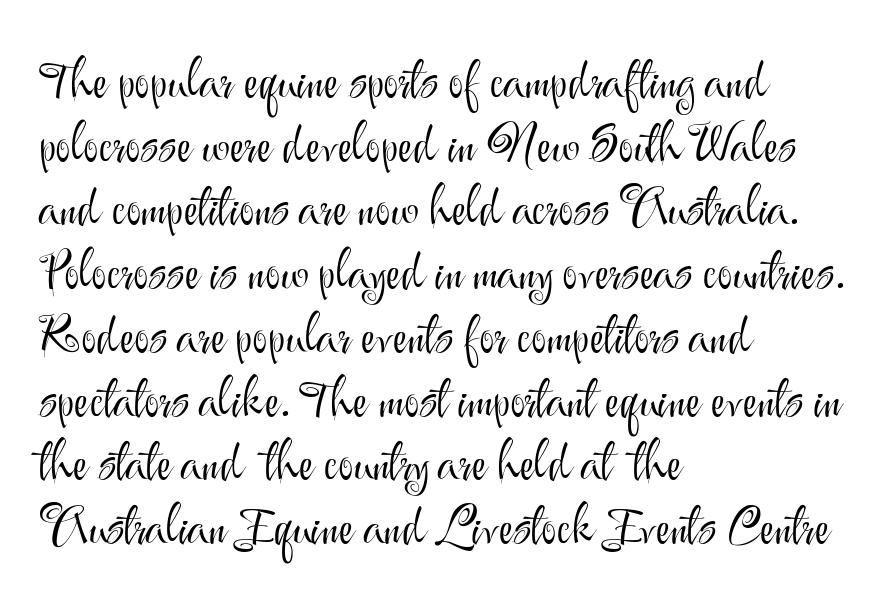
Regarding serifs, this sample does without them. Is there much room between lines? A standard amount, neither cramped nor airy. Looks like regular typesetting: each glyph gets only the width it needs.
